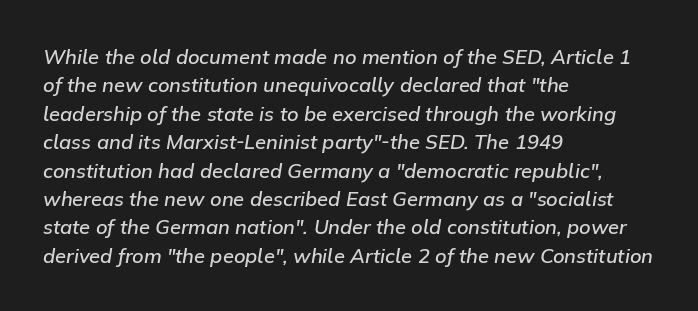
{"italic": "yes", "lean": "right", "slant_degrees": 9, "bold": "semi", "underline": "no", "align": "left", "line_spacing": "normal", "line_spacing_ratio": 1.42, "letter_spacing": "normal", "letter_spacing_em": 0.0, "glyph_px": 20}
